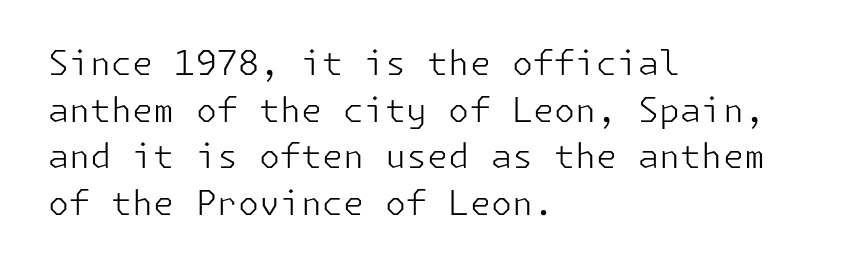
Nope, not italic — everything's standing straight. Glyph-to-glyph distance matches everyday printed text. The font sits on the lighter half of the weight spectrum, regular included. Has an underline been added? It has not. Stroke terminals: plain, sans-serif. Typeset ragged right — the left edge is the straight one.
